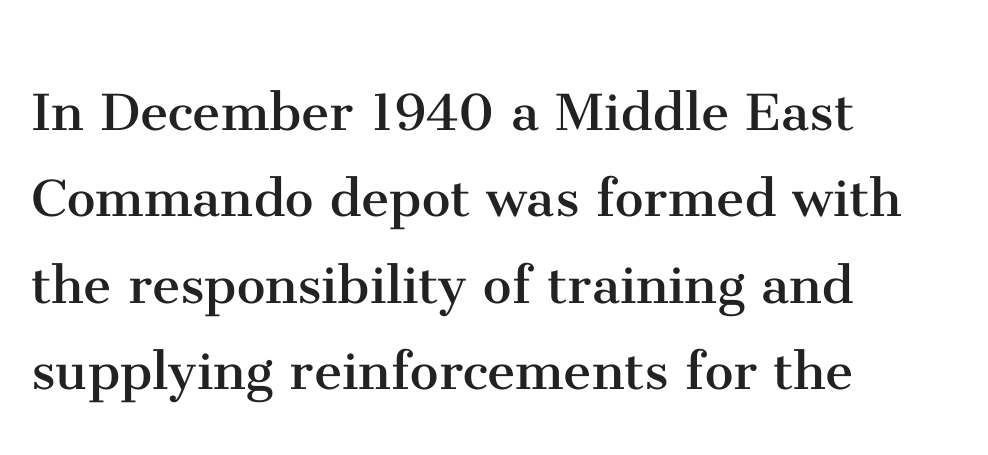
Q: Is the text bold? A: No.
Q: Is the text italic (slanted)? A: No, it is upright.
Q: Is the typeface a serif or a sans-serif typeface? A: Serif.
Q: Is the text underlined? A: No.
Q: How is the paragraph aligned? A: Left-aligned.
Q: Is the spacing between letters normal or unusually wide? A: Normal.
Q: Is the spacing between lines tight, normal or loose? A: Normal.
Q: Width (condensed, normal, or wide)? A: Normal.
Q: Stroke contrast? A: Medium.
Q: x-height? A: Medium.
Q: Monospaced? A: No.
